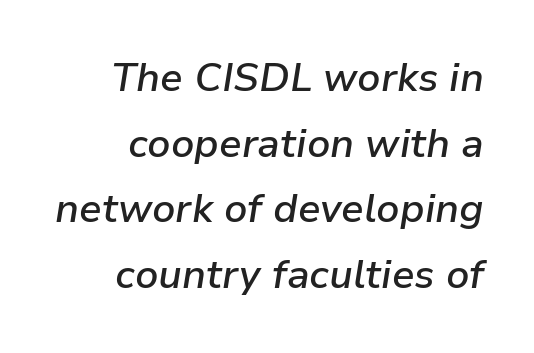
These words are printed semibold, heavier than regular yet not bold. There's an unmistakable incline to the writing here. The words here are not underlined. The ragged edge is on the left, which tells us the setting is flush right. The passage shown is typed in a proportional face where columns would drift. This sample keeps an unexceptional amount of space between lines.
